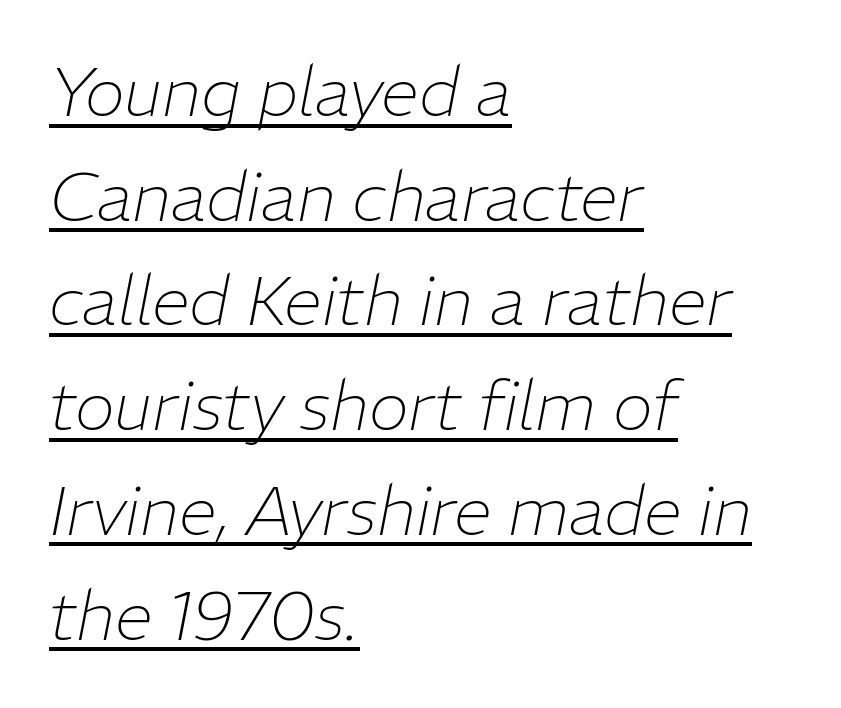
{"italic": "yes", "lean": "right", "slant_degrees": 11, "bold": "no", "weight": "thin", "width": "normal", "stroke_contrast": "low", "x_height": "medium", "monospaced": "no", "underline": "yes", "align": "left", "line_spacing": "normal", "line_spacing_ratio": 1.54, "letter_spacing": "normal", "letter_spacing_em": 0.0, "glyph_px": 68}
